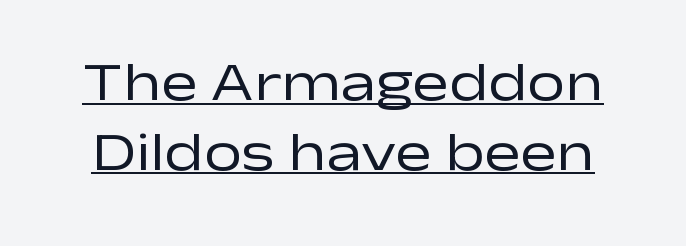
{"serif": "no", "italic": "no", "bold": "no", "weight": "regular", "width": "wide", "stroke_contrast": "low", "x_height": "medium", "monospaced": "no", "underline": "yes", "line_spacing": "normal", "line_spacing_ratio": 1.29, "letter_spacing": "normal", "letter_spacing_em": 0.0, "glyph_px": 54}
